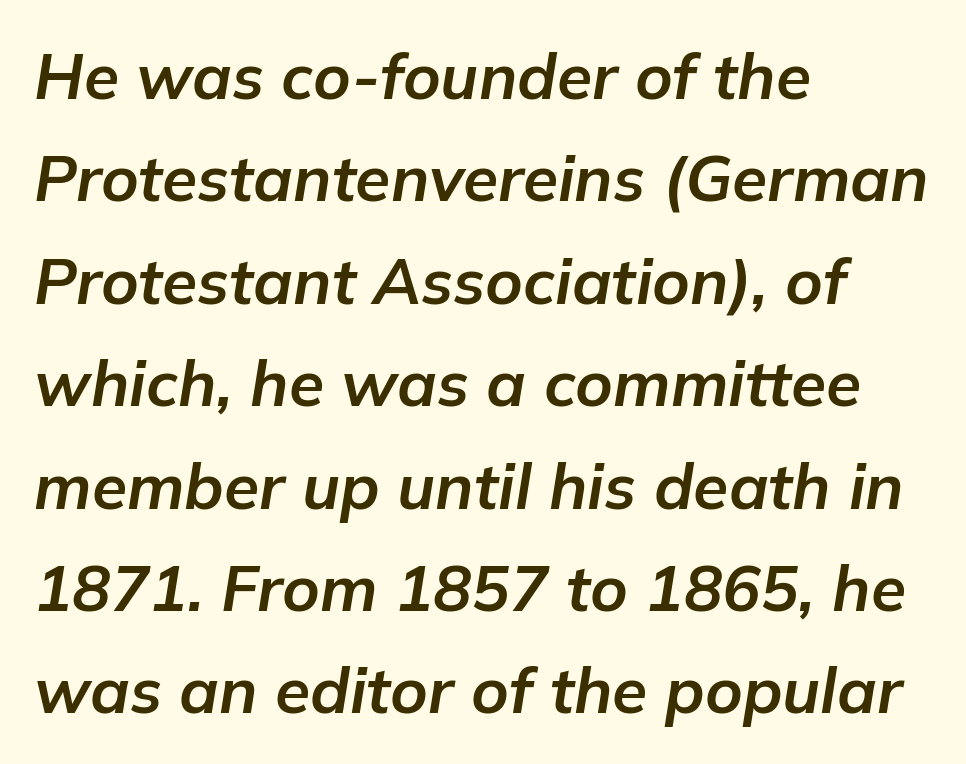
The image shows 64 px bold type, italic (leaning right); set left-aligned, normal line spacing (1.6x), normal letter spacing, not underlined; low stroke contrast and a medium x-height.
